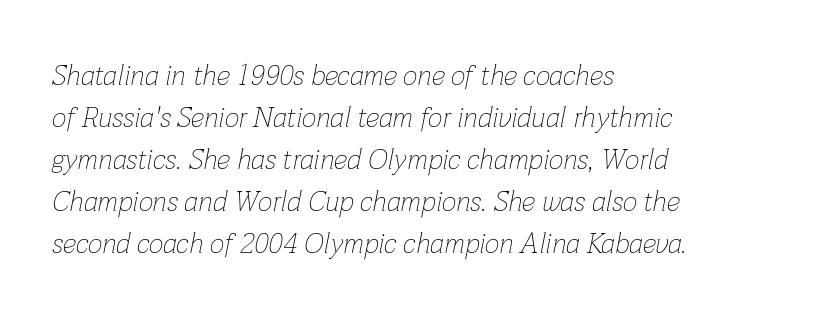
{"italic": "yes", "lean": "right", "slant_degrees": 12, "bold": "no", "weight": "thin", "width": "normal", "stroke_contrast": "low", "x_height": "medium", "monospaced": "no", "underline": "no", "align": "left", "line_spacing": "normal", "line_spacing_ratio": 1.5, "letter_spacing": "normal", "letter_spacing_em": 0.0, "glyph_px": 28}
